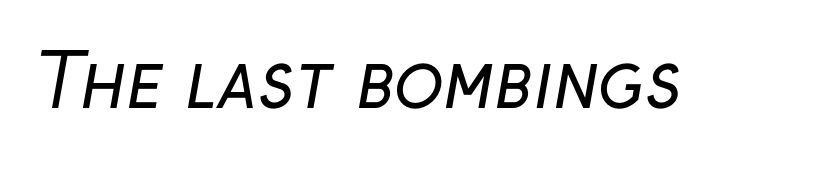
The zone under the glyphs is completely vacant. Is this a fixed-width face? No — the glyphs have proportional, varying widths. Note: no serifs on the glyphs. No heavy texture on the line: the type isn't bold.
